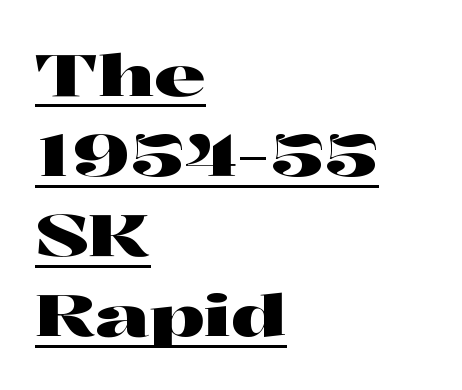
{"serif": "yes", "italic": "no", "width": "wide", "stroke_contrast": "high", "x_height": "medium", "monospaced": "no", "underline": "yes", "align": "left", "line_spacing": "normal", "line_spacing_ratio": 1.38, "letter_spacing": "normal", "letter_spacing_em": 0.0, "glyph_px": 58}
